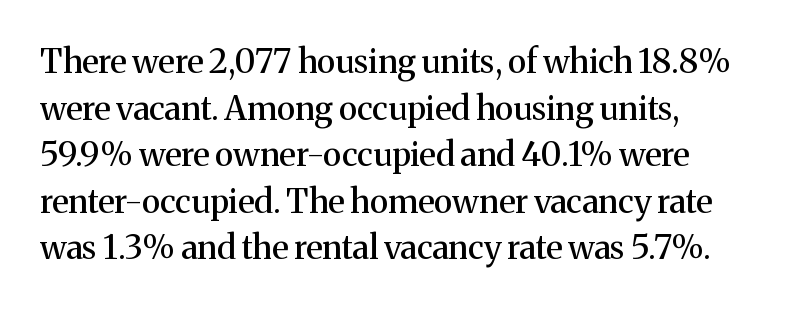
The image shows 33 px serif type, upright; set normal line spacing (1.41x), normal letter spacing, not underlined; medium stroke contrast and a medium x-height.
